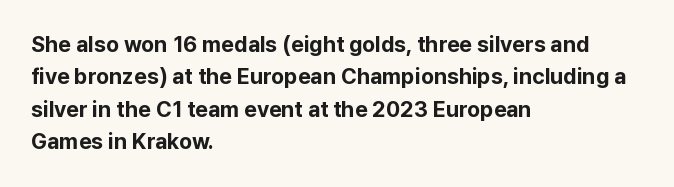
The image shows 22 px bold type, upright; set left-aligned, normal line spacing (1.47x), normal letter spacing, not underlined.
